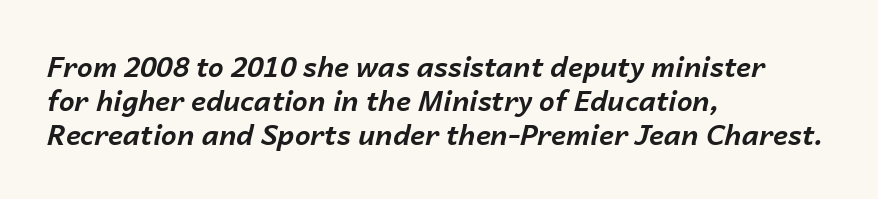
Posture: slanted. Words appear dense and cohesive because spacing is normal. Alignment: flush left. The characters look thick and weighty, a clear bold. Nobody drew a line under any word here.
